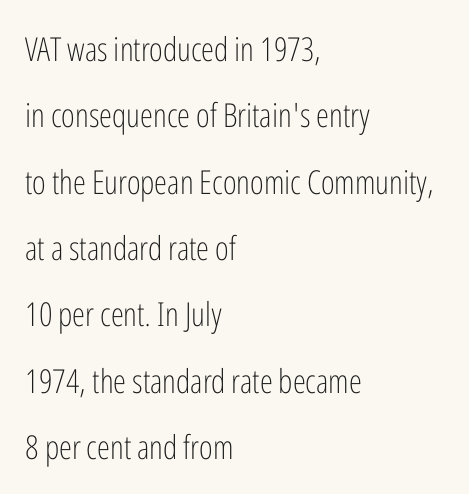
Lines of text with bare space underneath. Is the stroke heavy? The answer is a plain regular-or-lighter. These lines keep a tight, regular rhythm from letter to letter. Varying glyph widths throughout — classic text-font behaviour.
